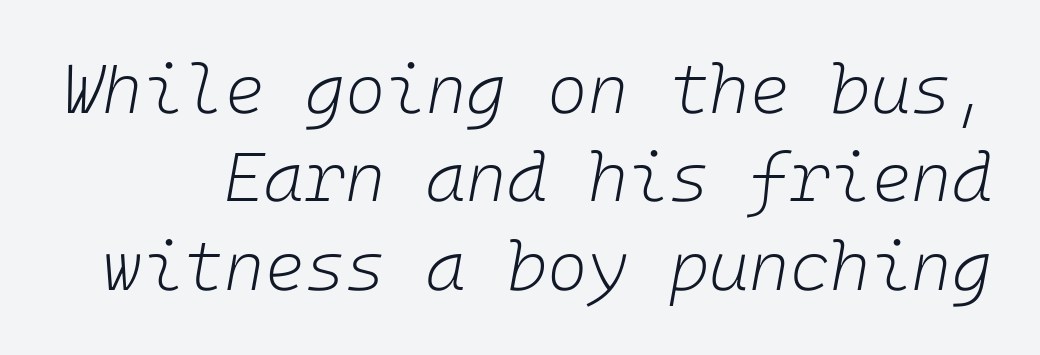
{"italic": "yes", "lean": "right", "slant_degrees": 10, "bold": "no", "weight": "light", "width": "normal", "stroke_contrast": "low", "x_height": "medium", "underline": "no", "line_spacing": "normal", "line_spacing_ratio": 1.28, "letter_spacing": "normal", "letter_spacing_em": 0.0, "glyph_px": 69}
